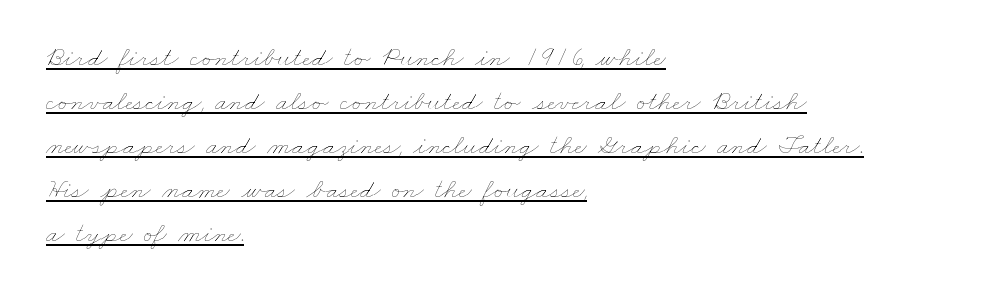
Typeset ragged right — the left edge is the straight one. What stands out about the letter spacing? Nothing — it is the standard amount. Vertical stems look standard width or narrower in stroke. Looks like regular typesetting: each glyph gets only the width it needs.
